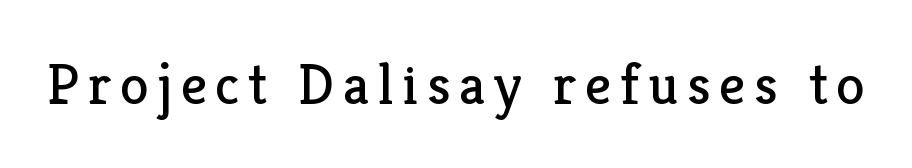
Letters rest on an invisible, unmarked baseline. You could not count columns in this text — the font is proportionally spaced. Weight class: somewhere from thin through regular. Observe the serifs anchoring each vertical stroke in this sample. The lettering holds an erect, upright posture throughout.
